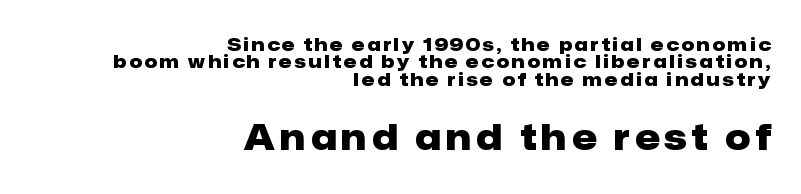
Q: Is the text bold? A: Yes.
Q: Is the text italic (slanted)? A: No, it is upright.
Q: Is the typeface a serif or a sans-serif typeface? A: Sans-serif.
Q: Is the text underlined? A: No.
Q: How is the paragraph aligned? A: Right-aligned.
Q: Is the spacing between lines tight, normal or loose? A: Tight.
Q: Which block of text is set in a larger size, the first (top) or the second (bottom)? A: The second (bottom) one.
Q: Width (condensed, normal, or wide)? A: Normal.
Q: Stroke contrast? A: Low.
Q: x-height? A: Medium.
Q: Monospaced? A: No.
